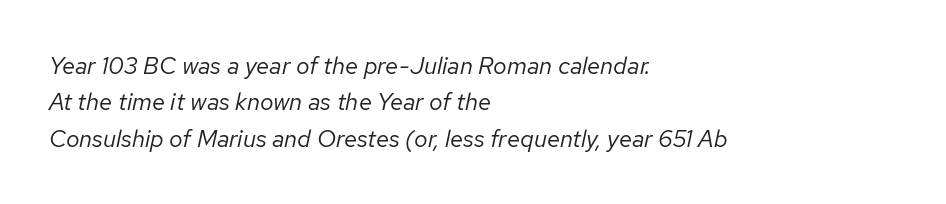
Q: Is the text bold? A: No.
Q: Is the text italic (slanted)? A: Yes, it leans right by about 12 degrees.
Q: Is the text underlined? A: No.
Q: How is the paragraph aligned? A: Left-aligned.
Q: Is the spacing between letters normal or unusually wide? A: Normal.
Q: Is the spacing between lines tight, normal or loose? A: Normal.
